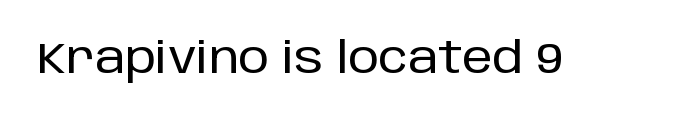
Each word holds together tightly as a unit, with standard inter-letter gaps. A typesetter would call this proportional, since set widths differ per character. Quick note: not italic, upright. The glyphs in this specimen are sans serif.
